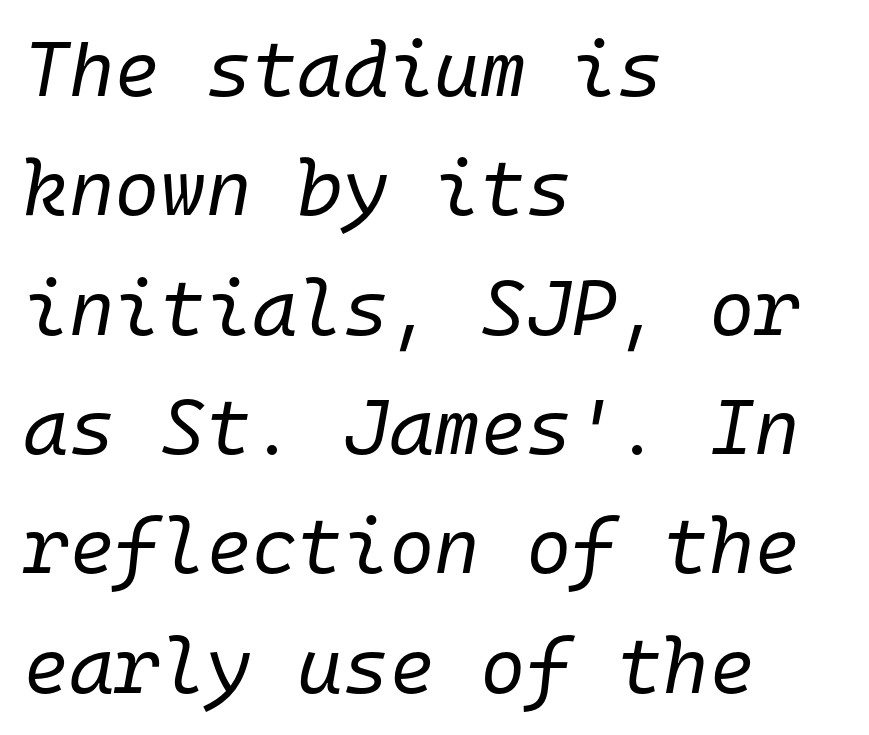
Q: Is the text bold? A: No.
Q: Is the text italic (slanted)? A: Yes, it leans right by about 10 degrees.
Q: Is the text underlined? A: No.
Q: How is the paragraph aligned? A: Left-aligned.
Q: Is the spacing between letters normal or unusually wide? A: Normal.
Q: Is the spacing between lines tight, normal or loose? A: Normal.
Q: Width (condensed, normal, or wide)? A: Normal.
Q: Stroke contrast? A: Low.
Q: x-height? A: Medium.
Q: Monospaced? A: Yes.
